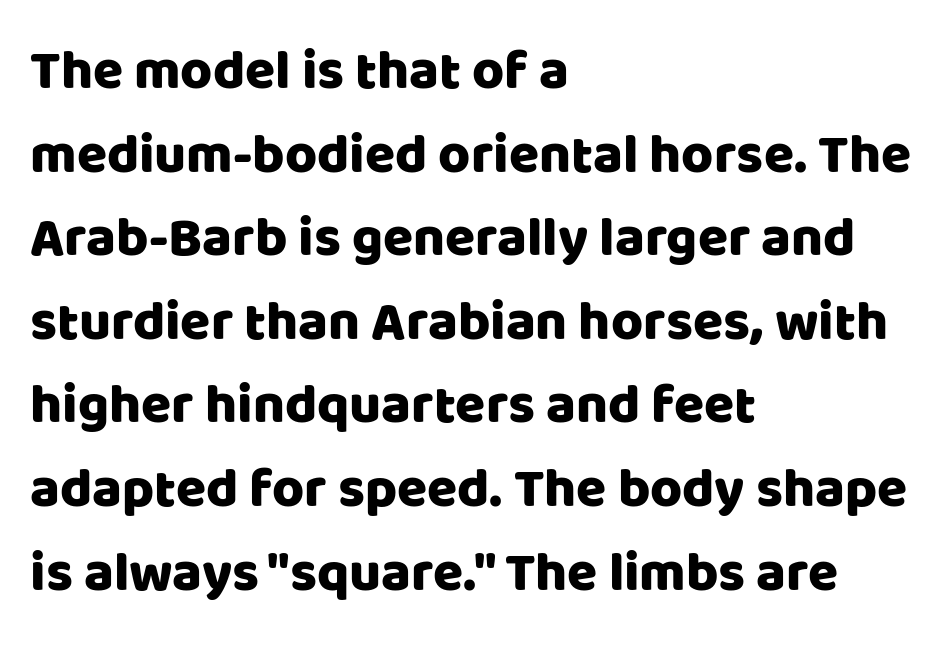
{"serif": "no", "italic": "no", "width": "normal", "stroke_contrast": "low", "x_height": "large", "monospaced": "no", "underline": "no", "align": "left", "line_spacing": "normal", "line_spacing_ratio": 1.52, "letter_spacing": "normal", "letter_spacing_em": 0.0, "glyph_px": 55}
